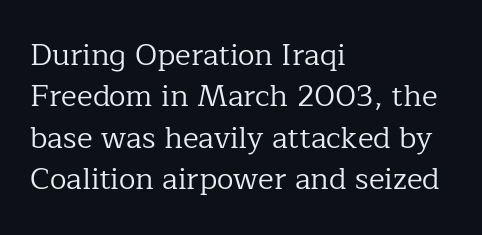
{"serif": "yes", "italic": "no", "bold": "no", "weight": "regular", "width": "normal", "stroke_contrast": "low", "x_height": "medium", "monospaced": "no", "underline": "no", "align": "left", "line_spacing": "normal", "line_spacing_ratio": 1.38, "letter_spacing": "normal", "letter_spacing_em": 0.0, "glyph_px": 30}
